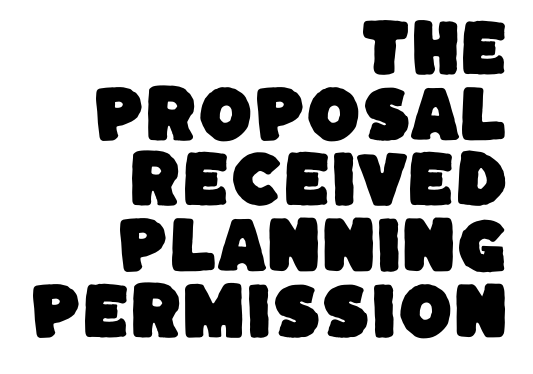
The image shows 62 px sans-serif type; set right-aligned, tight line spacing (1.06x), normal letter spacing, not underlined; low stroke contrast and a large x-height.
